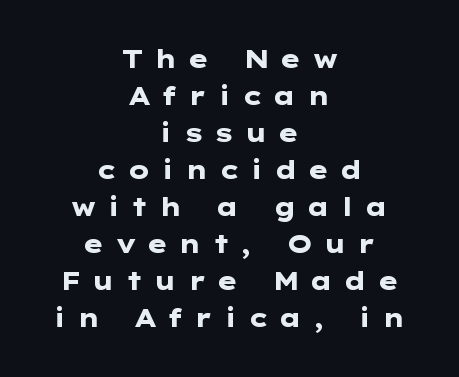
{"italic": "no", "bold": "yes", "underline": "no", "align": "center", "line_spacing": "normal", "line_spacing_ratio": 1.48, "letter_spacing": "wide", "letter_spacing_em": 0.41, "glyph_px": 25}
